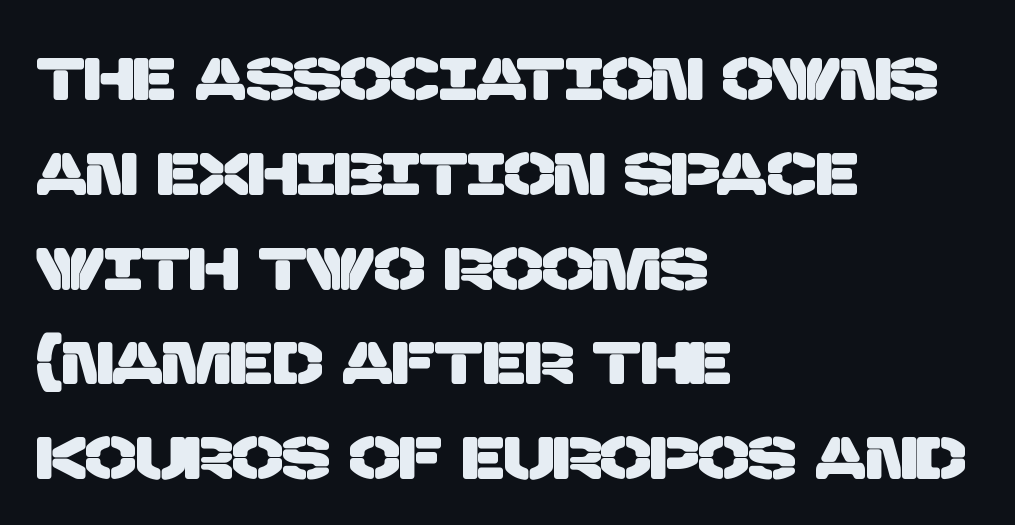
{"serif": "no", "width": "normal", "stroke_contrast": "low", "x_height": "large", "monospaced": "no", "underline": "no", "align": "left", "line_spacing": "normal", "line_spacing_ratio": 1.58, "letter_spacing": "normal", "letter_spacing_em": 0.0, "glyph_px": 60}
